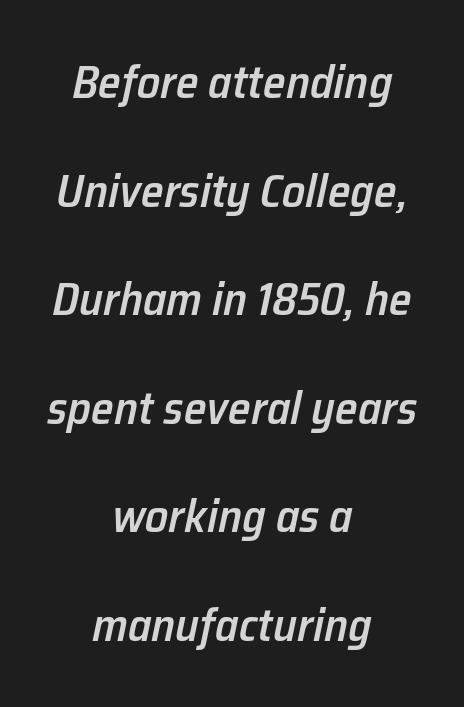
{"italic": "yes", "lean": "right", "slant_degrees": 12, "bold": "semi", "weight": "semibold", "width": "normal", "stroke_contrast": "low", "x_height": "medium", "monospaced": "no", "underline": "no", "align": "center", "line_spacing": "loose", "line_spacing_ratio": 2.36, "letter_spacing": "normal", "letter_spacing_em": 0.0, "glyph_px": 46}
